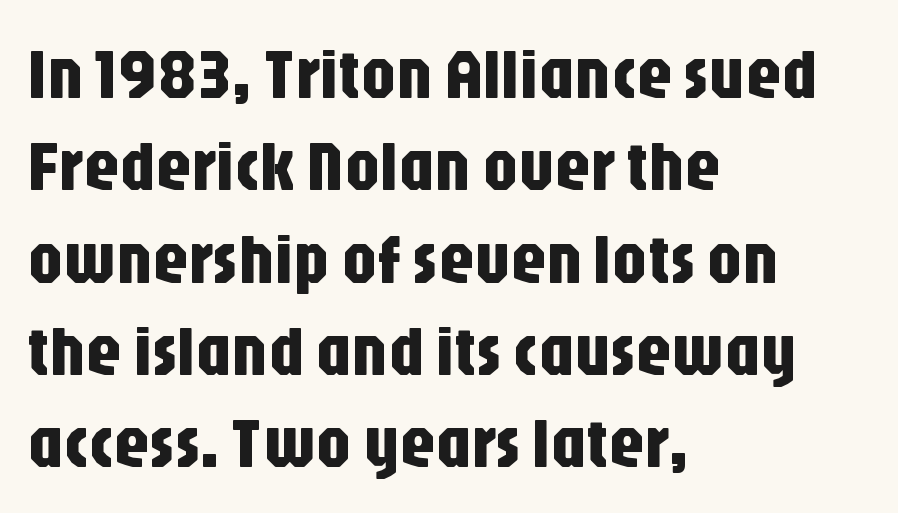
The image shows 71 px condensed sans-serif type, upright; set left-aligned, normal line spacing (1.3x), normal letter spacing, not underlined; low stroke contrast and a large x-height.
